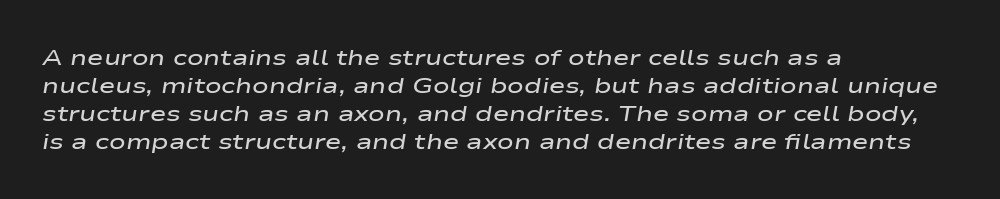
{"italic": "yes", "lean": "right", "slant_degrees": 9, "bold": "semi", "underline": "no", "align": "left", "line_spacing": "normal", "line_spacing_ratio": 1.27, "letter_spacing": "normal", "letter_spacing_em": 0.0, "glyph_px": 22}
